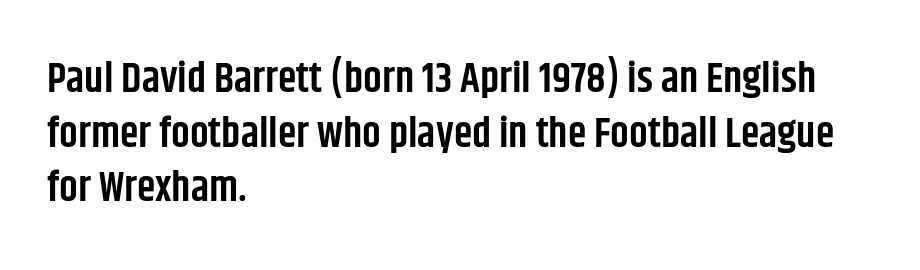
Type style note: lacks serifs. A typesetter would call this zero additional tracking. The letters stand straight up with perfectly vertical stems. A typesetter would call this proportional, since set widths differ per character.
